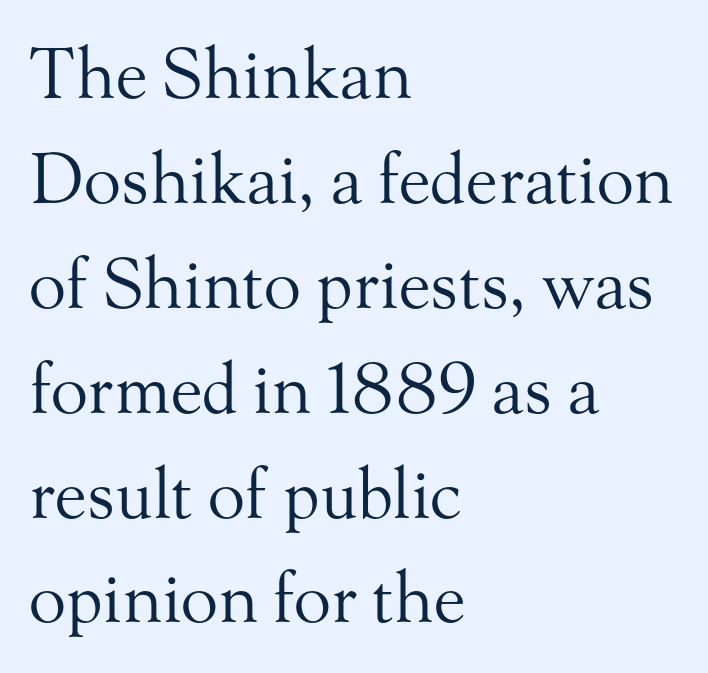
Rows of type keep a routine distance in the vertical direction. The baseline area is clear. Counters stay open thanks to moderate or lighter strokes. The face used here is proportionally spaced, like ordinary book or web type. The type family on display is of the serif kind.
